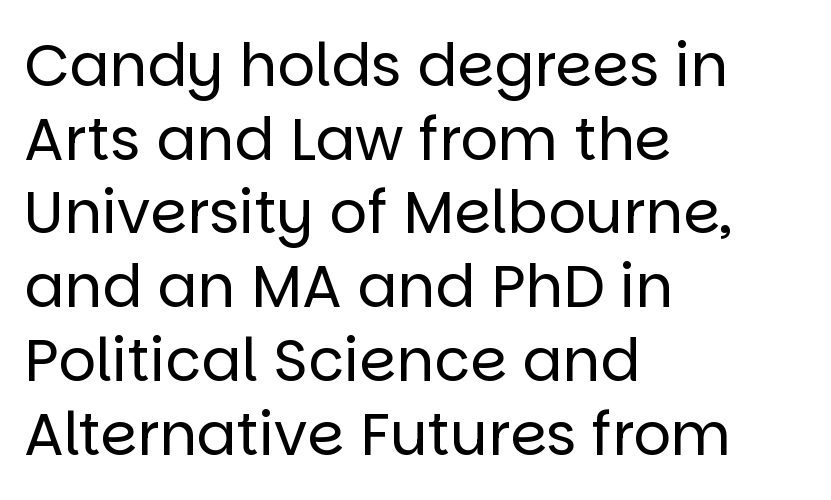
Q: Is the text bold? A: No.
Q: Is the text italic (slanted)? A: No, it is upright.
Q: Is the typeface a serif or a sans-serif typeface? A: Sans-serif.
Q: Is the text underlined? A: No.
Q: How is the paragraph aligned? A: Left-aligned.
Q: Is the spacing between letters normal or unusually wide? A: Normal.
Q: Is the spacing between lines tight, normal or loose? A: Normal.
Q: Width (condensed, normal, or wide)? A: Normal.
Q: Stroke contrast? A: Low.
Q: x-height? A: Large.
Q: Monospaced? A: No.
